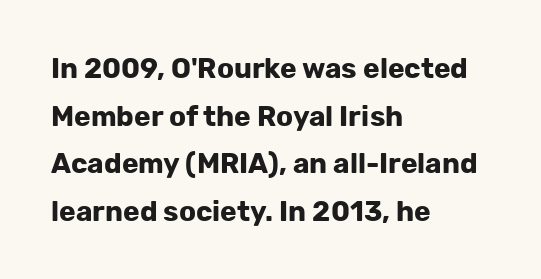
The image shows 28 px bold sans-serif type, upright; set left-aligned, normal line spacing (1.7x), normal letter spacing, not underlined; low stroke contrast and a medium x-height.
